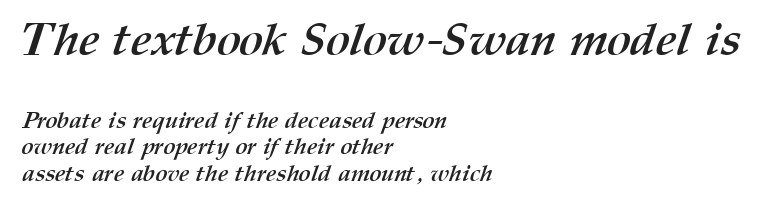
{"bold": "yes", "weight": "semibold", "width": "normal", "stroke_contrast": "medium", "x_height": "medium", "monospaced": "no", "underline": "no", "align": "left", "line_spacing": "tight", "line_spacing_ratio": 1.14, "letter_spacing": "normal", "letter_spacing_em": 0.0, "larger_block": "first", "size_ratio": 2.0, "glyph_px": 46}
